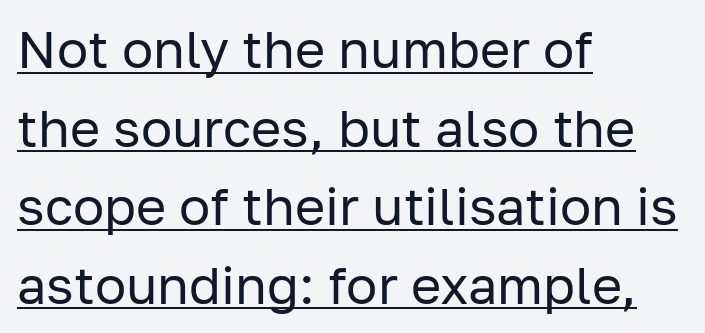
The image shows 52 px regular-weight sans-serif type, upright; set left-aligned, normal line spacing (1.51x), normal letter spacing, underlined; low stroke contrast and a medium x-height.
